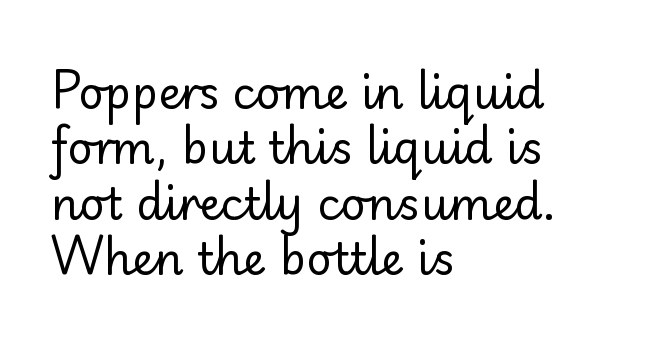
{"serif": "no", "italic": "no", "bold": "no", "weight": "regular", "width": "normal", "stroke_contrast": "low", "x_height": "small", "monospaced": "no", "underline": "no", "align": "left", "line_spacing": "normal", "line_spacing_ratio": 1.26, "letter_spacing": "normal", "letter_spacing_em": 0.0, "glyph_px": 44}
